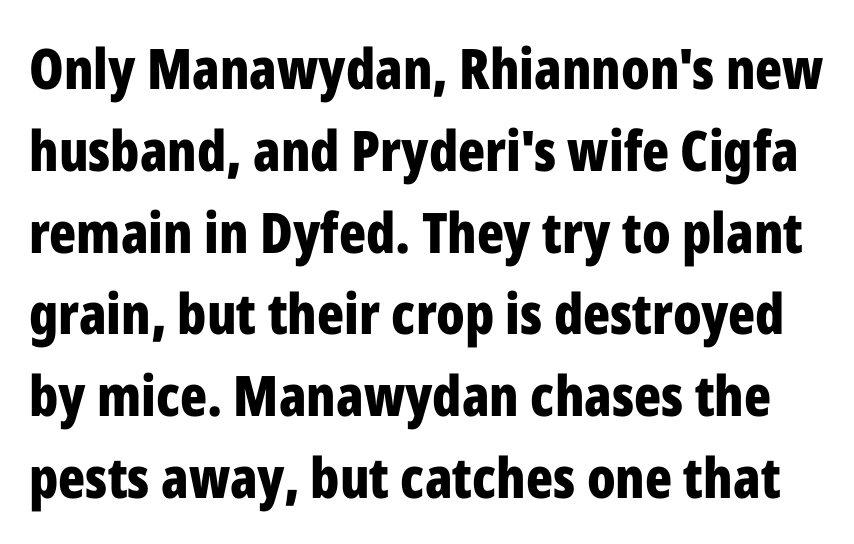
{"serif": "no", "italic": "no", "bold": "yes", "weight": "bold", "width": "condensed", "stroke_contrast": "low", "x_height": "medium", "monospaced": "no", "underline": "no", "line_spacing": "normal", "line_spacing_ratio": 1.46, "letter_spacing": "normal", "letter_spacing_em": 0.0, "glyph_px": 56}
